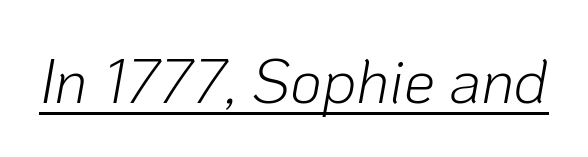
Somebody hit Ctrl+U on this one — the words are underlined. Style check: oblique. Caption: face not bold, strokes unweighted. Between one letter and the next there's only the usual sliver of space. Looks like regular typesetting: each glyph gets only the width it needs.
